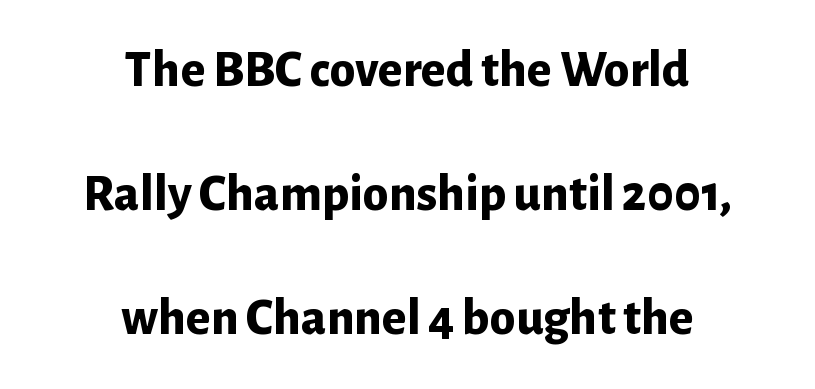
{"serif": "no", "italic": "no", "bold": "yes", "weight": "bold", "width": "normal", "stroke_contrast": "low", "x_height": "medium", "monospaced": "no", "underline": "no", "align": "center", "line_spacing": "loose", "line_spacing_ratio": 2.38, "letter_spacing": "normal", "letter_spacing_em": 0.0, "glyph_px": 52}
